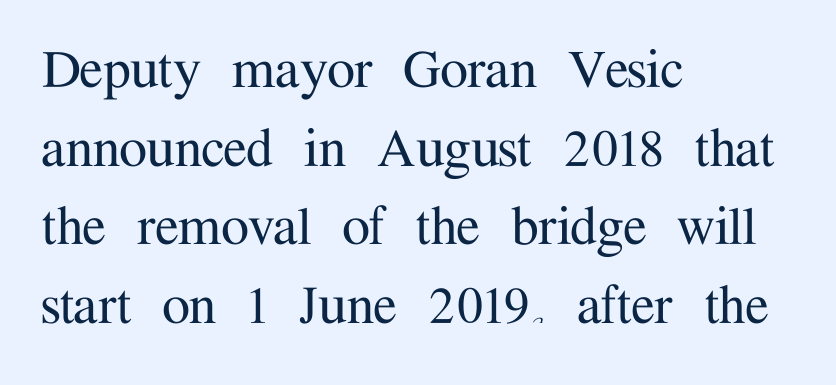
Reading down the block, your eye returns to a fixed left position each line. Does the lettering tilt? It doesn't — this is upright. The font family rendered here belongs to the serif group. Reading down the column, the eye jumps a familiar distance to each next line. Each letter keeps its own natural width here, so spacing adapts to shape. Has an underline been added? It has not.
